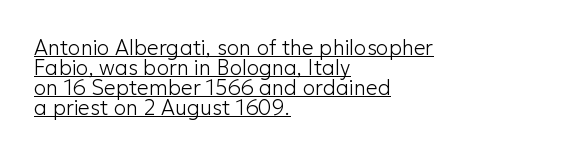
{"italic": "no", "bold": "no", "underline": "yes", "align": "left", "line_spacing": "tight", "line_spacing_ratio": 0.96, "letter_spacing": "normal", "letter_spacing_em": 0.0, "glyph_px": 21}
